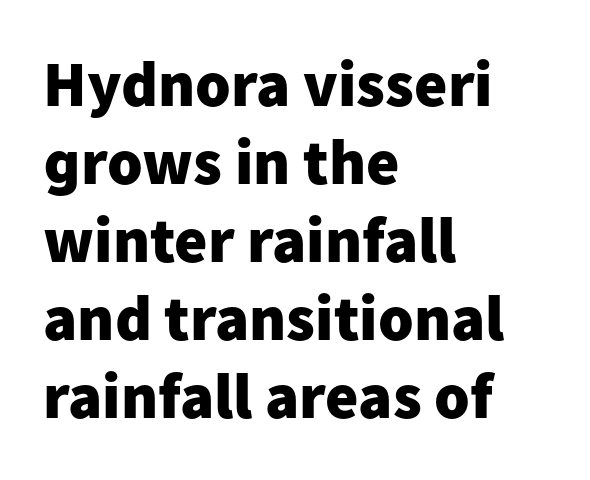
Q: Is the text bold? A: Yes.
Q: Is the text italic (slanted)? A: No, it is upright.
Q: Is the typeface a serif or a sans-serif typeface? A: Sans-serif.
Q: Is the text underlined? A: No.
Q: How is the paragraph aligned? A: Left-aligned.
Q: Is the spacing between letters normal or unusually wide? A: Normal.
Q: Width (condensed, normal, or wide)? A: Normal.
Q: Stroke contrast? A: Low.
Q: x-height? A: Medium.
Q: Monospaced? A: No.
